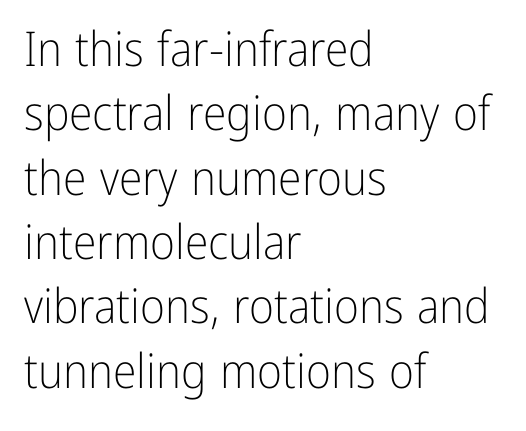
The image shows 48 px light, condensed sans-serif type, upright; set left-aligned, normal line spacing (1.34x), normal letter spacing, not underlined; low stroke contrast and a medium x-height.
